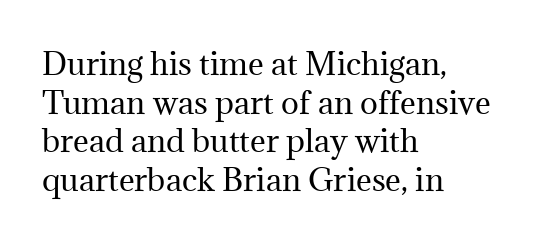
Q: Is the text bold? A: No.
Q: Is the text italic (slanted)? A: No, it is upright.
Q: Is the typeface a serif or a sans-serif typeface? A: Serif.
Q: Is the text underlined? A: No.
Q: How is the paragraph aligned? A: Left-aligned.
Q: Is the spacing between letters normal or unusually wide? A: Normal.
Q: Is the spacing between lines tight, normal or loose? A: Normal.
Q: Width (condensed, normal, or wide)? A: Normal.
Q: Stroke contrast? A: Medium.
Q: x-height? A: Medium.
Q: Monospaced? A: No.
